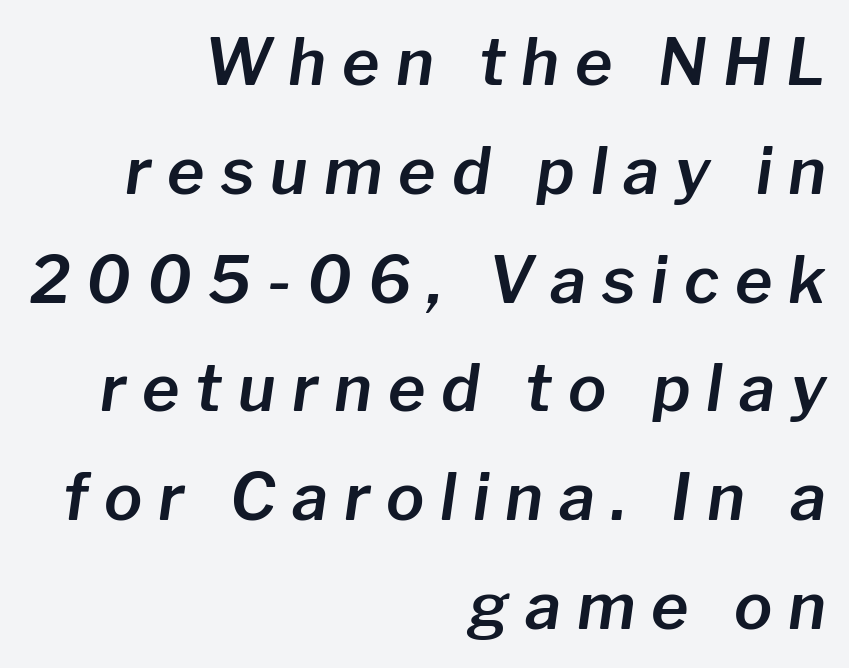
The image shows 64 px text type, italic (leaning right); set right-aligned, normal line spacing (1.7x), unusually wide letter spacing (+0.25 em), not underlined; low stroke contrast and a medium x-height.
